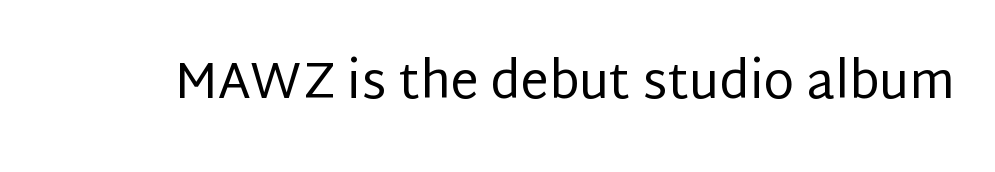
Nobody drew a line under any word here. Ordinary non-slanted type is in use. The font sits on the lighter half of the weight spectrum, regular included. You could not count columns in this text — the font is proportionally spaced. There is no visible air inserted between adjacent glyphs.
